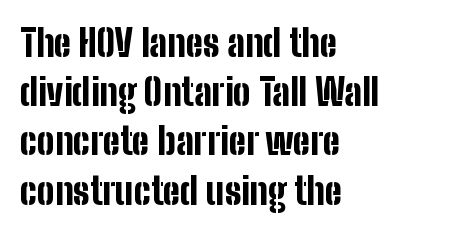
The text was rendered using a sans face with plain stroke endings. Rows of type keep a routine distance in the vertical direction. Spacing verdict: proportional, widths tailored to each character. A student would call this left alignment; a typographer would say flush left, rag right.
